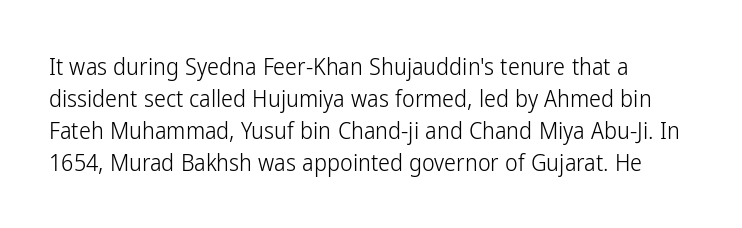
Q: Is the text bold? A: No.
Q: Is the text italic (slanted)? A: No, it is upright.
Q: Is the text underlined? A: No.
Q: How is the paragraph aligned? A: Left-aligned.
Q: Is the spacing between letters normal or unusually wide? A: Normal.
Q: Is the spacing between lines tight, normal or loose? A: Normal.
